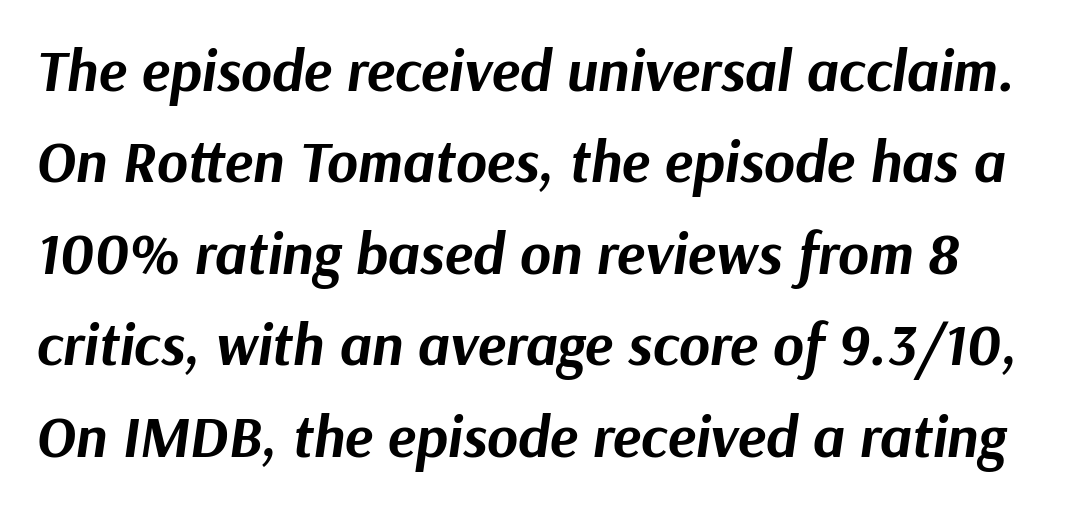
Q: Is the text bold? A: Yes.
Q: Is the text italic (slanted)? A: Yes, it leans right by about 9 degrees.
Q: Is the text underlined? A: No.
Q: Is the spacing between letters normal or unusually wide? A: Normal.
Q: Is the spacing between lines tight, normal or loose? A: Normal.
Q: Width (condensed, normal, or wide)? A: Normal.
Q: Stroke contrast? A: Medium.
Q: x-height? A: Medium.
Q: Monospaced? A: No.
